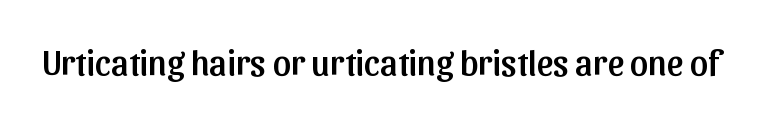
Q: Is the text italic (slanted)? A: No, it is upright.
Q: Is the typeface a serif or a sans-serif typeface? A: Sans-serif.
Q: Is the text underlined? A: No.
Q: Is the spacing between letters normal or unusually wide? A: Normal.
Q: Width (condensed, normal, or wide)? A: Normal.
Q: Stroke contrast? A: Low.
Q: x-height? A: Medium.
Q: Monospaced? A: No.
